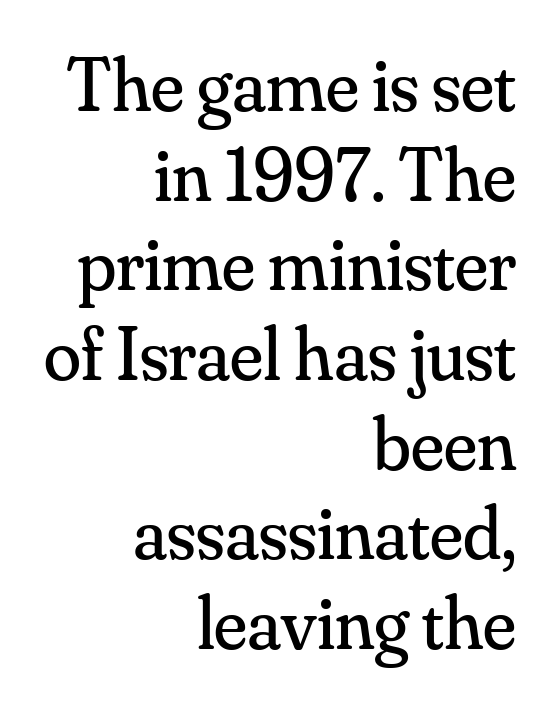
In CSS terms this would be text-align: right. There is no visible air inserted between adjacent glyphs. Unlike a clean sans, this face finishes its strokes with serifs. These lines are rendered in a variable-pitch font.
